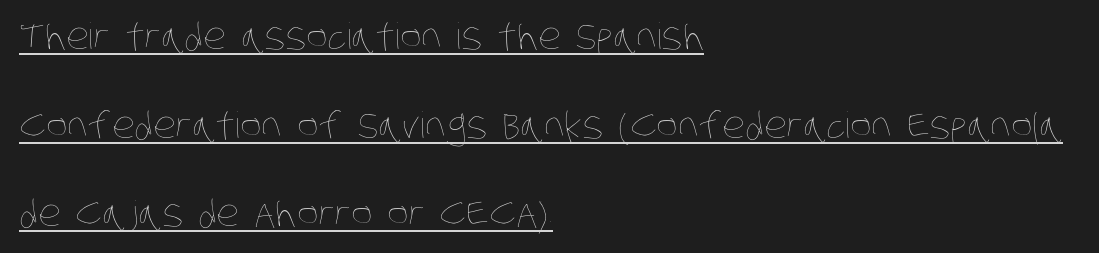
{"bold": "no", "weight": "thin", "width": "condensed", "stroke_contrast": "low", "x_height": "large", "monospaced": "no", "underline": "yes", "align": "left", "line_spacing": "loose", "line_spacing_ratio": 2.46, "letter_spacing": "normal", "letter_spacing_em": 0.0, "glyph_px": 36}
